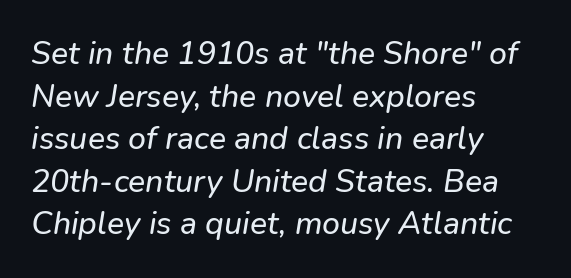
The image shows 32 px sans-serif type; set left-aligned, normal line spacing (1.33x), normal letter spacing, not underlined; low stroke contrast and a medium x-height.
